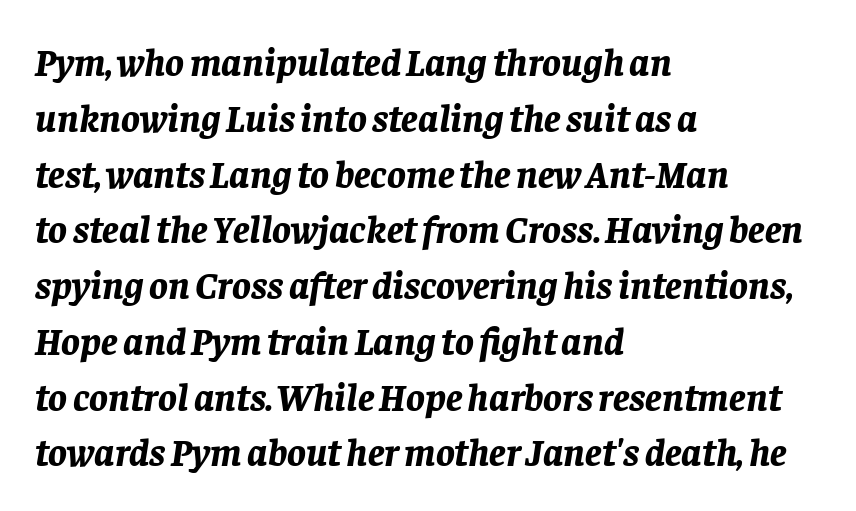
Q: Is the text bold? A: Yes.
Q: Is the text italic (slanted)? A: Yes, it leans right by about 8 degrees.
Q: Is the text underlined? A: No.
Q: How is the paragraph aligned? A: Left-aligned.
Q: Is the spacing between letters normal or unusually wide? A: Normal.
Q: Is the spacing between lines tight, normal or loose? A: Normal.
Q: Width (condensed, normal, or wide)? A: Normal.
Q: Stroke contrast? A: Low.
Q: x-height? A: Large.
Q: Monospaced? A: No.
